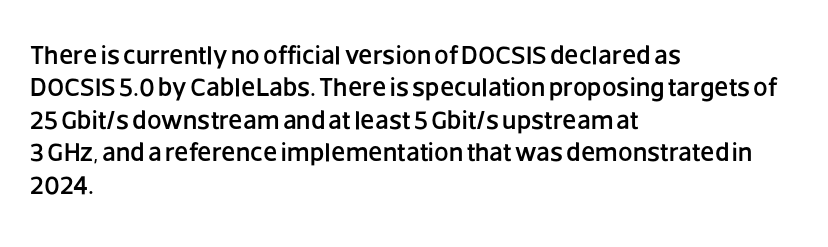
Q: Is the text italic (slanted)? A: No, it is upright.
Q: Is the text underlined? A: No.
Q: How is the paragraph aligned? A: Left-aligned.
Q: Is the spacing between letters normal or unusually wide? A: Normal.
Q: Is the spacing between lines tight, normal or loose? A: Normal.
